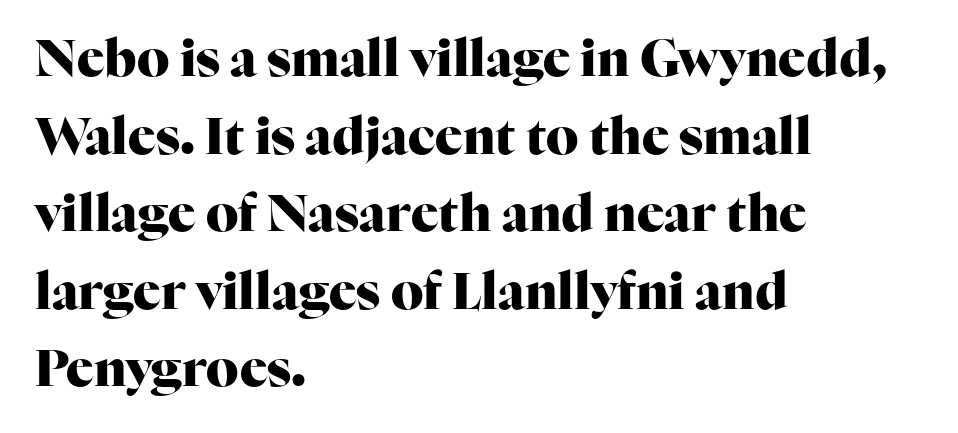
Weight: bold. The rendering anchors every line to the left-hand side. Whoever set this chose a conventional vertical rhythm. You can tell it's not italic because the verticals are truly vertical. The string is rendered with underlining switched off.
